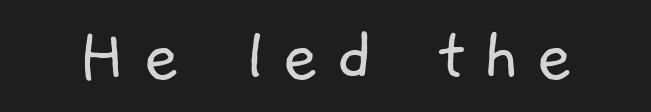
Stems here are at most as thick as an everyday book face. The letters advance in unequal steps, a hallmark of proportional type. This rendering features lettering with no underline. The letters carry no serifs — their stems end cleanly without finishing strokes.
